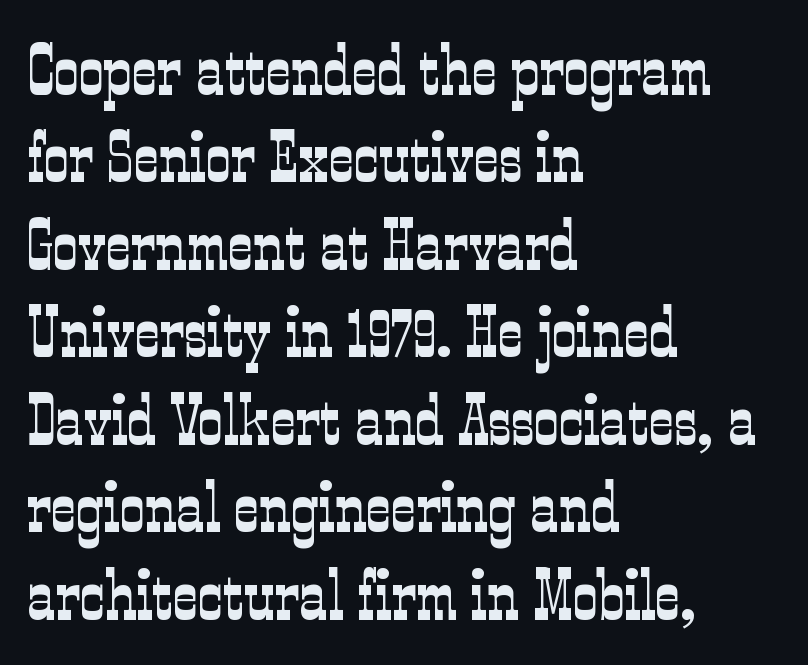
Q: Is the text bold? A: No.
Q: Is the text italic (slanted)? A: No, it is upright.
Q: Is the typeface a serif or a sans-serif typeface? A: Serif.
Q: Is the text underlined? A: No.
Q: How is the paragraph aligned? A: Left-aligned.
Q: Is the spacing between letters normal or unusually wide? A: Normal.
Q: Is the spacing between lines tight, normal or loose? A: Normal.
Q: Width (condensed, normal, or wide)? A: Condensed.
Q: Stroke contrast? A: Low.
Q: x-height? A: Medium.
Q: Monospaced? A: No.
